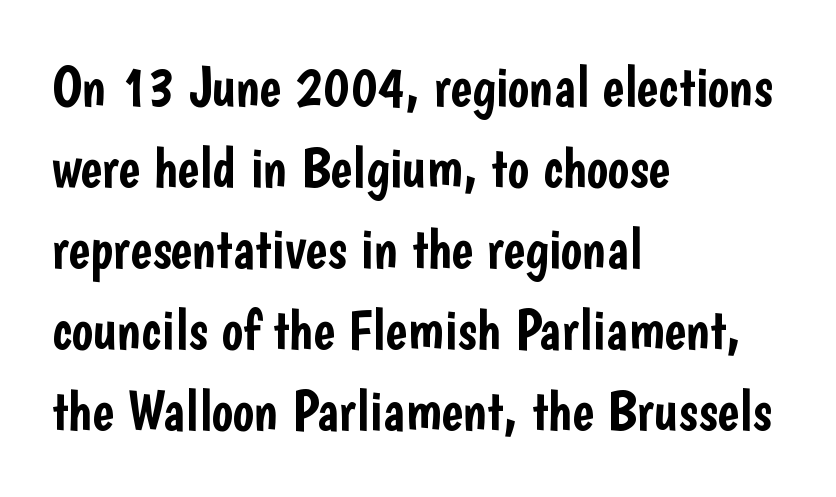
{"serif": "no", "italic": "no", "width": "condensed", "stroke_contrast": "low", "x_height": "medium", "monospaced": "no", "underline": "no", "align": "left", "line_spacing": "normal", "line_spacing_ratio": 1.42, "letter_spacing": "normal", "letter_spacing_em": 0.0, "glyph_px": 57}
